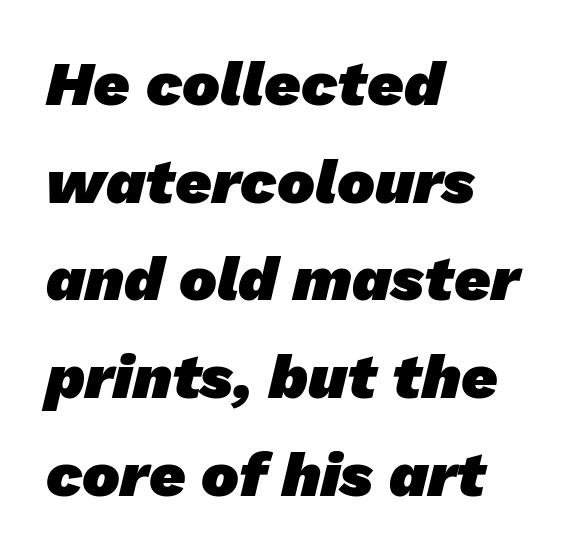
The image shows 63 px heavy sans-serif type; set left-aligned, normal line spacing (1.55x), normal letter spacing, not underlined; low stroke contrast and a medium x-height.
